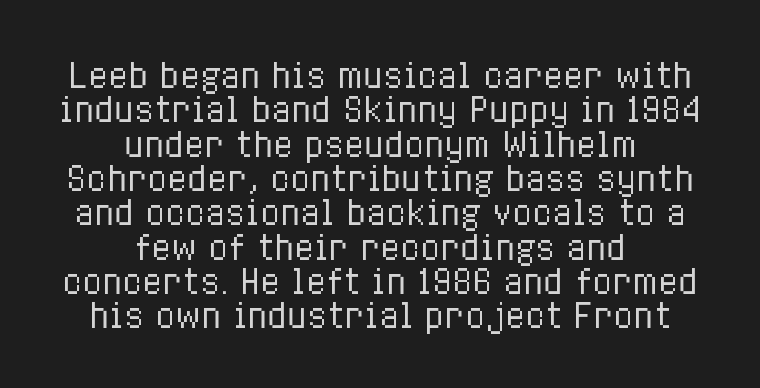
The image shows 33 px regular-weight, condensed type, upright; set centered, tight line spacing (1.04x), normal letter spacing, not underlined; low stroke contrast and a medium x-height.
